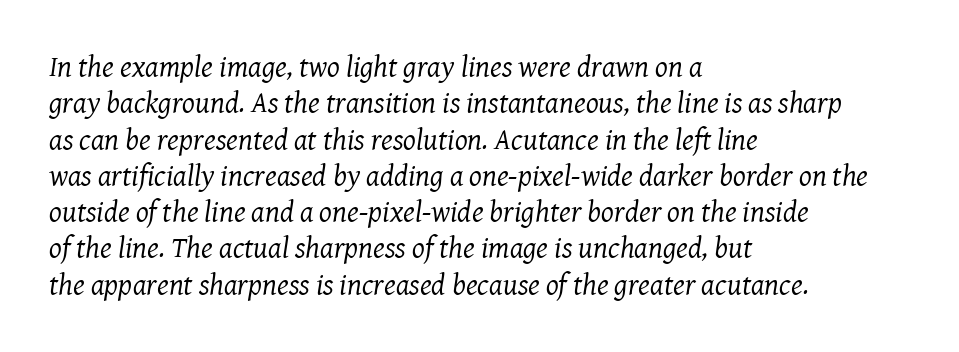
The text was rendered using a seriffed face with decorative stroke endings. The face used here has a pronounced slope to its letters. Each line starts at the same left margin while the right side varies. The line texture is even and compact thanks to regular tracking. Proportional: the letters do not fall into vertical columns.
